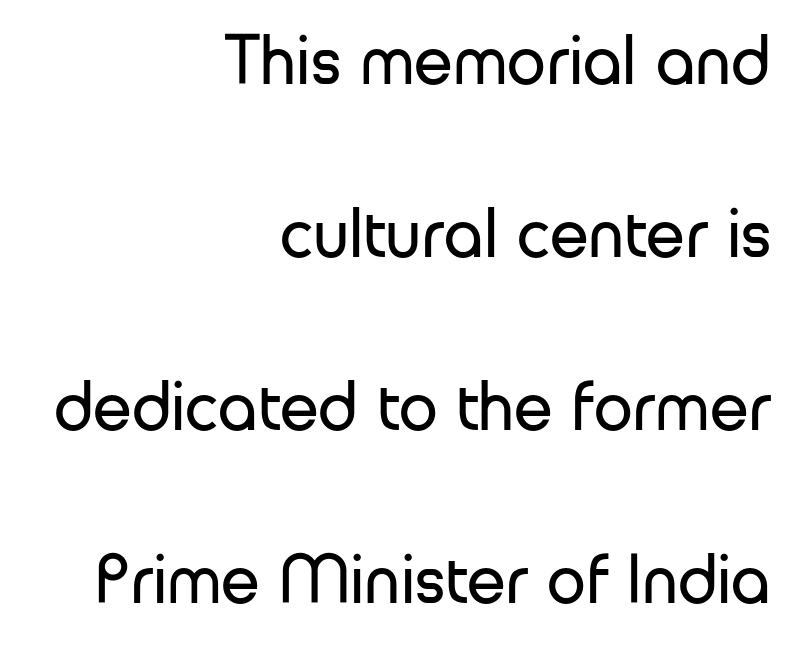
The image shows 70 px regular-weight sans-serif type, upright; set right-aligned, loose line spacing (2.47x), normal letter spacing, not underlined; low stroke contrast and a medium x-height.
